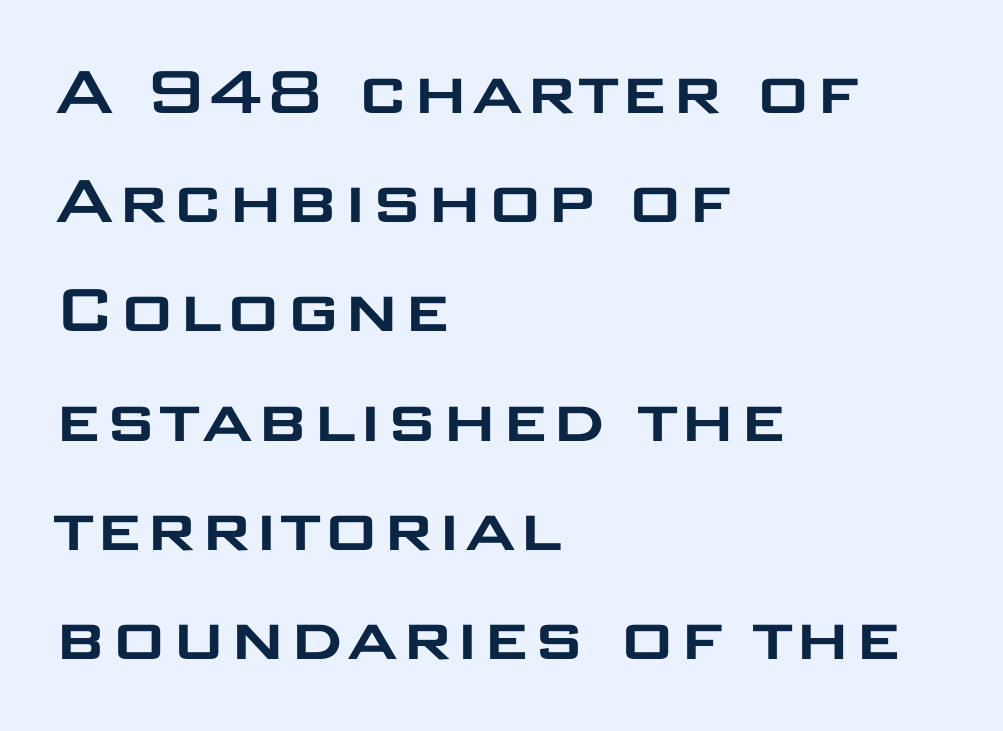
The glyphs are unaccompanied by any horizontal stroke below them. A classic flush-left, rag-right setting is used for this passage. Successive baselines arrive at the customary interval. Designer's note — italics off, roman on. Honestly, the letter spacing is just normal — you wouldn't notice it.
